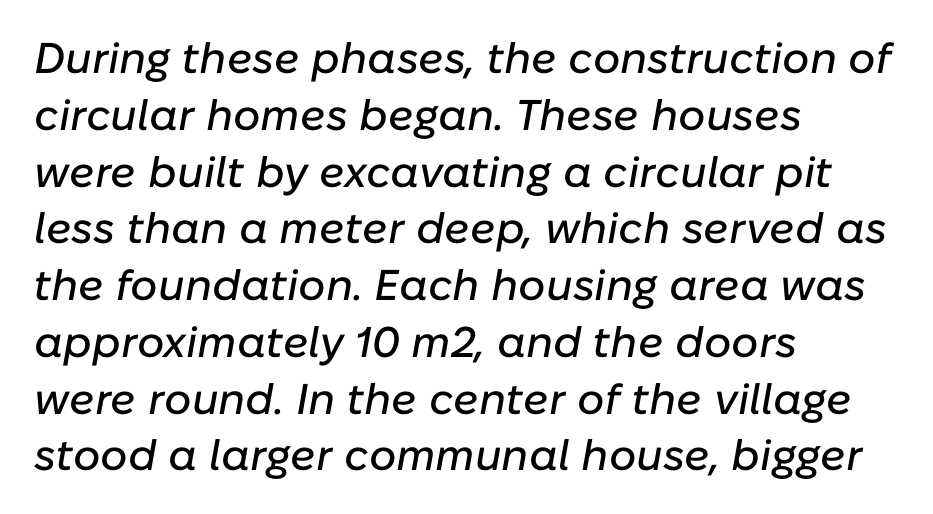
Q: Is the text italic (slanted)? A: Yes, it leans right by about 10 degrees.
Q: Is the text underlined? A: No.
Q: How is the paragraph aligned? A: Left-aligned.
Q: Is the spacing between letters normal or unusually wide? A: Normal.
Q: Is the spacing between lines tight, normal or loose? A: Normal.
Q: Width (condensed, normal, or wide)? A: Normal.
Q: Stroke contrast? A: Low.
Q: x-height? A: Medium.
Q: Monospaced? A: No.
